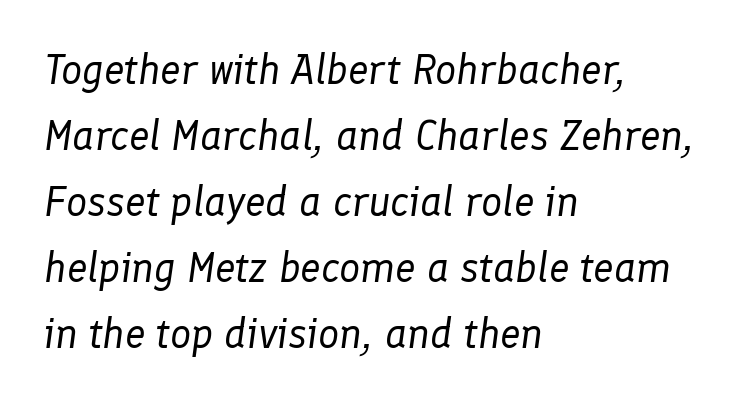
Q: Is the text bold? A: No.
Q: Is the text italic (slanted)? A: Yes, it leans right by about 8 degrees.
Q: Is the text underlined? A: No.
Q: How is the paragraph aligned? A: Left-aligned.
Q: Is the spacing between letters normal or unusually wide? A: Normal.
Q: Is the spacing between lines tight, normal or loose? A: Normal.
Q: Width (condensed, normal, or wide)? A: Normal.
Q: Stroke contrast? A: Low.
Q: x-height? A: Medium.
Q: Monospaced? A: No.
